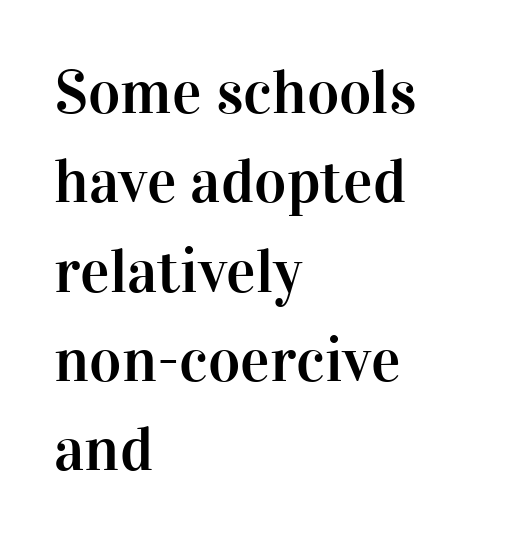
Q: Is the text italic (slanted)? A: No, it is upright.
Q: Is the typeface a serif or a sans-serif typeface? A: Serif.
Q: Is the text underlined? A: No.
Q: How is the paragraph aligned? A: Left-aligned.
Q: Is the spacing between letters normal or unusually wide? A: Normal.
Q: Is the spacing between lines tight, normal or loose? A: Normal.
Q: Width (condensed, normal, or wide)? A: Normal.
Q: Stroke contrast? A: High.
Q: x-height? A: Medium.
Q: Monospaced? A: No.
